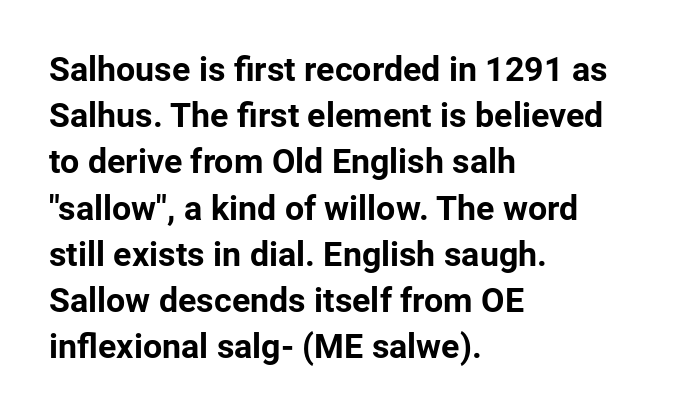
The vertical gap from one line to the next is medium. The rendering uses natural spacing where letterforms have individual widths. If you drew a line through each stem, it would be perfectly vertical. The passage shown has conventional tracking throughout. Lines of text with bare space underneath. To sum up the face: it is a sans, with no serifs.
